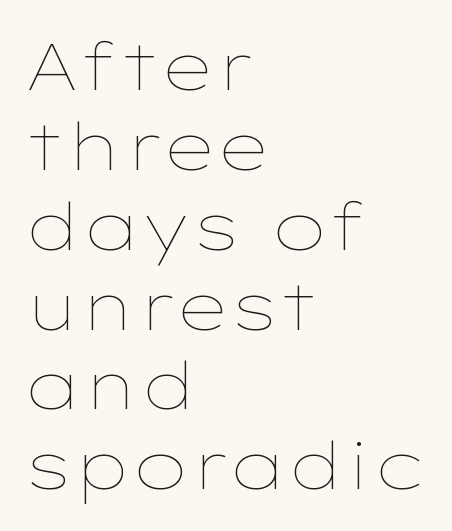
{"italic": "no", "bold": "no", "weight": "thin", "width": "wide", "stroke_contrast": "low", "x_height": "medium", "monospaced": "no", "underline": "no", "align": "left", "line_spacing_ratio": 1.21, "letter_spacing": "normal", "letter_spacing_em": 0.0, "glyph_px": 66}
